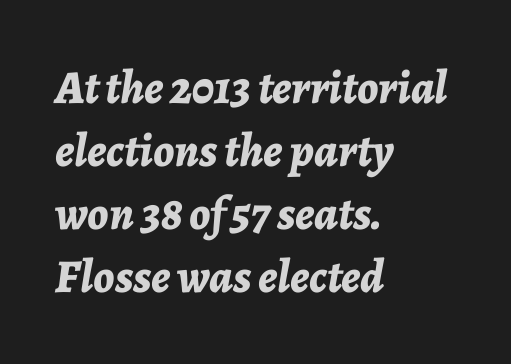
These lines are set flush left with a ragged right edge. Every character sits at an angle, as italics do. A typesetter would call this leading conventional body-copy spacing. Varying glyph widths throughout — classic text-font behaviour. The gap between lines stays unmarked. The strokes are fattened all the way to bold.
